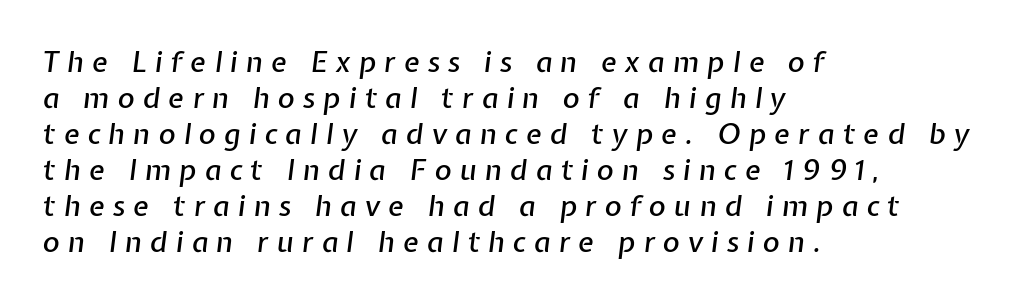
This is oblique type, the kind used for emphasis or titles. The letters advance in unequal steps, a hallmark of proportional type. Beneath every word, the page is bare. Every row of glyphs begins at an identical x-position on the left.
